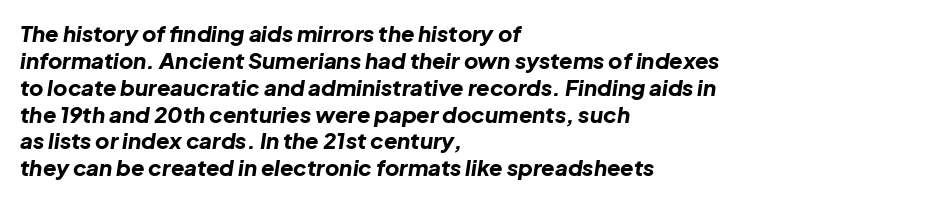
Q: Is the text bold? A: Yes.
Q: Is the text italic (slanted)? A: Yes, it leans right by about 8 degrees.
Q: Is the text underlined? A: No.
Q: How is the paragraph aligned? A: Left-aligned.
Q: Is the spacing between letters normal or unusually wide? A: Normal.
